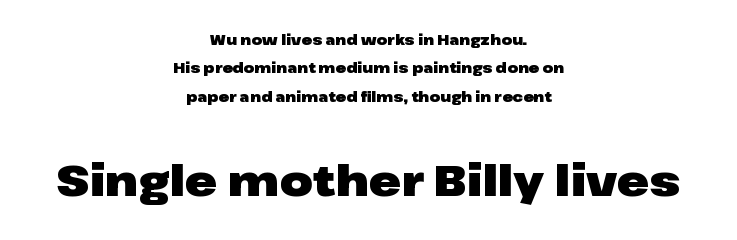
Q: Is the text bold? A: Yes.
Q: Is the text italic (slanted)? A: No, it is upright.
Q: Is the typeface a serif or a sans-serif typeface? A: Sans-serif.
Q: Is the text underlined? A: No.
Q: How is the paragraph aligned? A: Centered.
Q: Is the spacing between letters normal or unusually wide? A: Normal.
Q: Is the spacing between lines tight, normal or loose? A: Loose.
Q: Which block of text is set in a larger size, the first (top) or the second (bottom)? A: The second (bottom) one.
Q: Width (condensed, normal, or wide)? A: Wide.
Q: Stroke contrast? A: Low.
Q: x-height? A: Medium.
Q: Monospaced? A: No.
